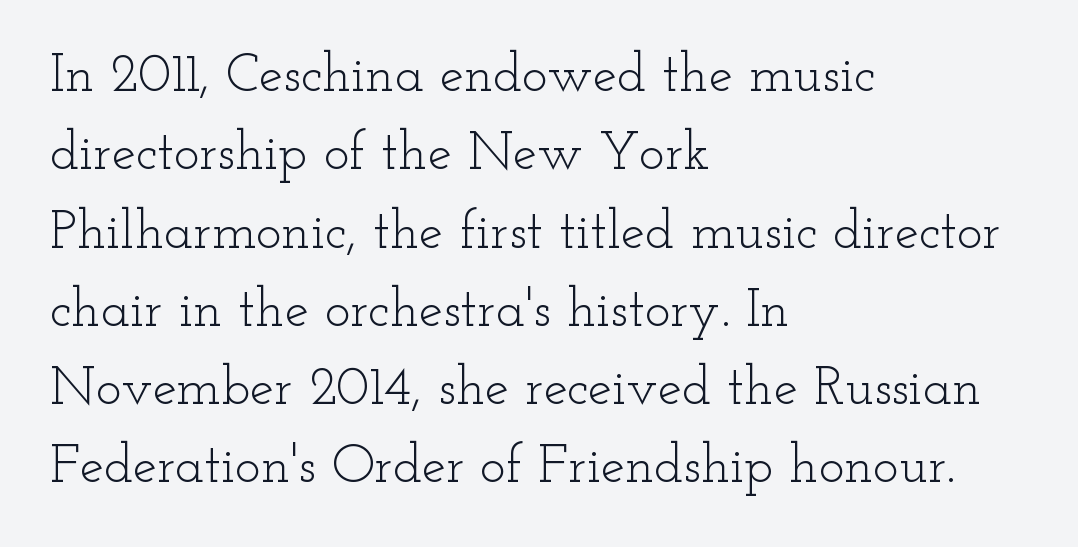
Q: Is the text bold? A: No.
Q: Is the text italic (slanted)? A: No, it is upright.
Q: Is the typeface a serif or a sans-serif typeface? A: Serif.
Q: Is the text underlined? A: No.
Q: How is the paragraph aligned? A: Left-aligned.
Q: Is the spacing between letters normal or unusually wide? A: Normal.
Q: Is the spacing between lines tight, normal or loose? A: Normal.
Q: Width (condensed, normal, or wide)? A: Wide.
Q: Stroke contrast? A: Low.
Q: x-height? A: Small.
Q: Monospaced? A: No.
